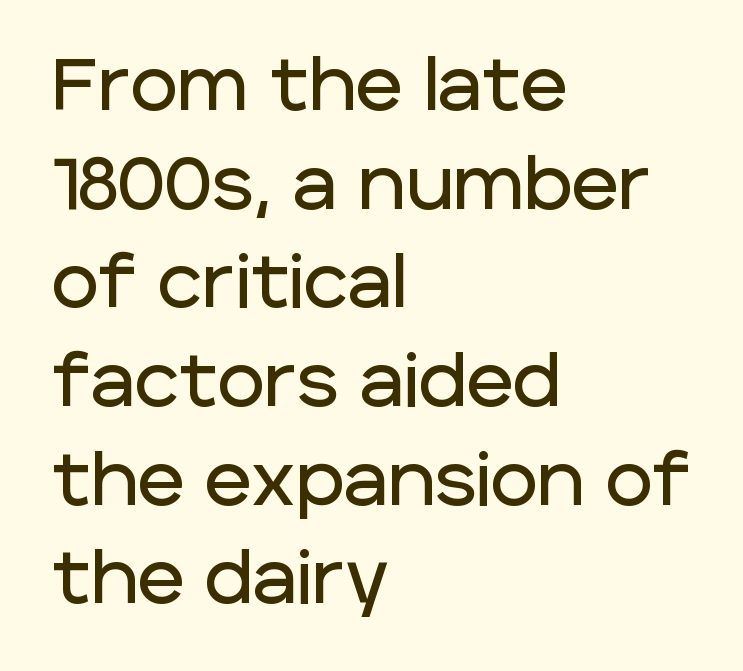
The image shows 72 px sans-serif type, upright; set left-aligned, normal line spacing (1.37x), normal letter spacing, not underlined; low stroke contrast and a large x-height.
